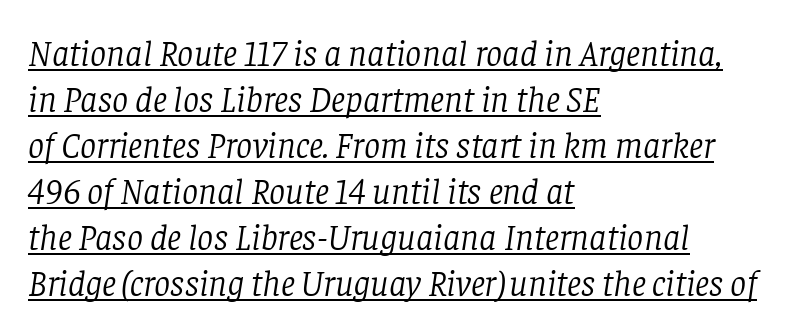
{"serif": "yes", "italic": "yes", "lean": "right", "slant_degrees": 8, "bold": "no", "weight": "light", "width": "normal", "stroke_contrast": "low", "x_height": "large", "monospaced": "no", "underline": "yes", "align": "left", "line_spacing": "normal", "line_spacing_ratio": 1.28, "letter_spacing": "normal", "letter_spacing_em": 0.0, "glyph_px": 36}
